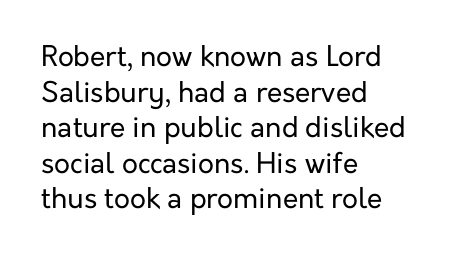
If you drew a ruler down the left edge, every line would touch it. The glyphs in this specimen are sans serif. Every character sits straight up, as roman type does. The gap between lines stays unmarked. Between one letter and the next there's only the usual sliver of space. Is this a fixed-width face? No — the glyphs have proportional, varying widths.
